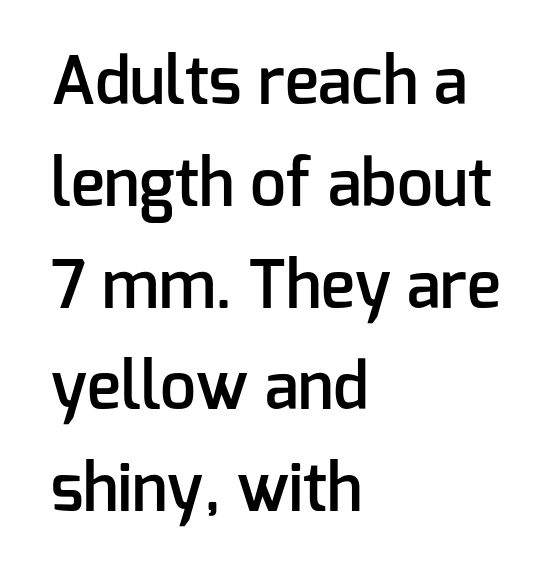
{"serif": "no", "italic": "no", "bold": "semi", "weight": "semibold", "width": "normal", "stroke_contrast": "low", "x_height": "medium", "monospaced": "no", "underline": "no", "align": "left", "line_spacing": "normal", "line_spacing_ratio": 1.59, "letter_spacing": "normal", "letter_spacing_em": 0.0, "glyph_px": 64}
